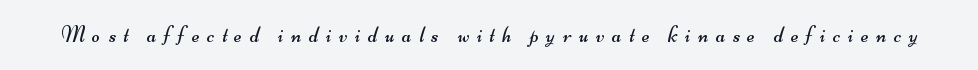
{"bold": "no", "underline": "no", "letter_spacing": "wide", "letter_spacing_em": 0.35, "glyph_px": 22}
